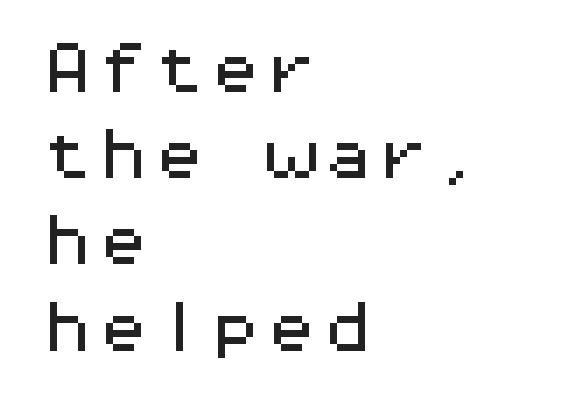
These lines are rendered in a fixed-pitch font. The space directly below the letters is spotless. No italicization has been applied; the sample stays upright. Letter spacing: default. Line starts are locked; line ends wander.
